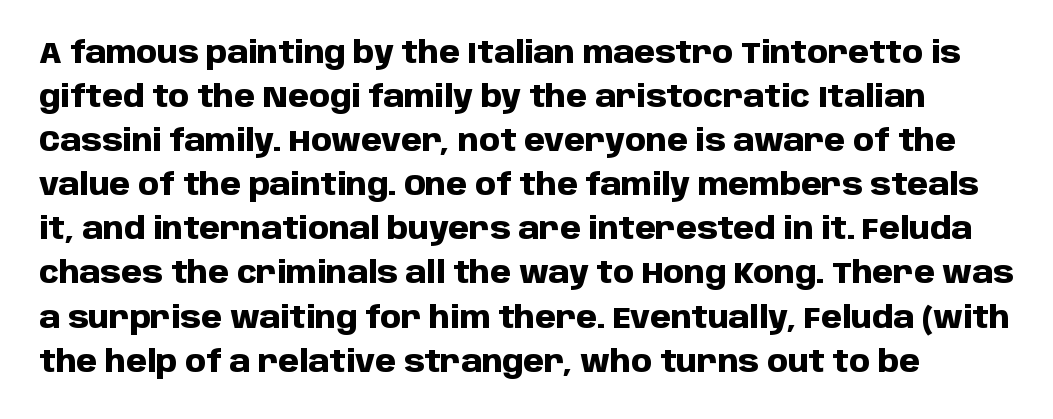
The image shows 30 px heavy sans-serif type, upright; set normal line spacing (1.47x), normal letter spacing, not underlined; low stroke contrast and a large x-height.
